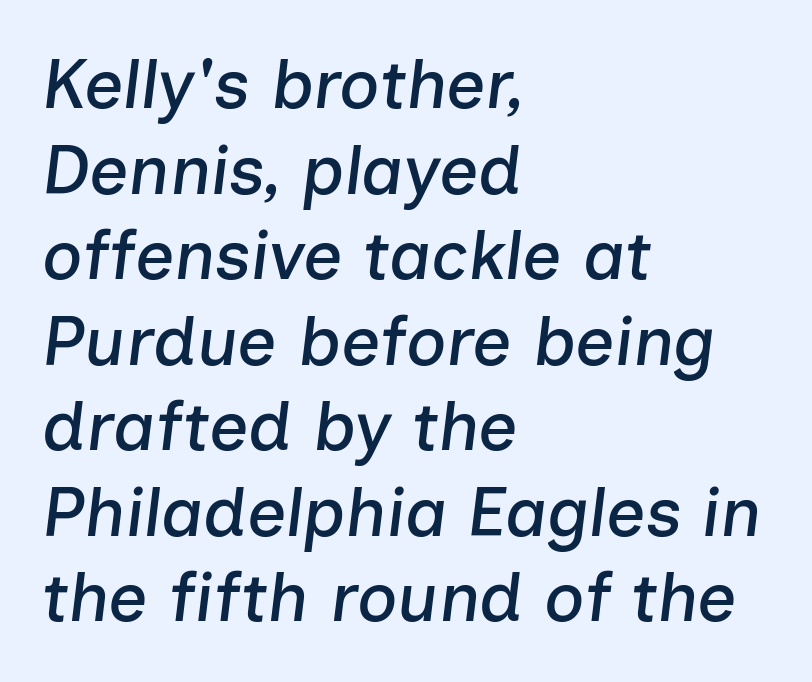
The image shows 69 px text type, italic (leaning right); set left-aligned, line spacing 1.24x, normal letter spacing, not underlined; low stroke contrast and a medium x-height.
